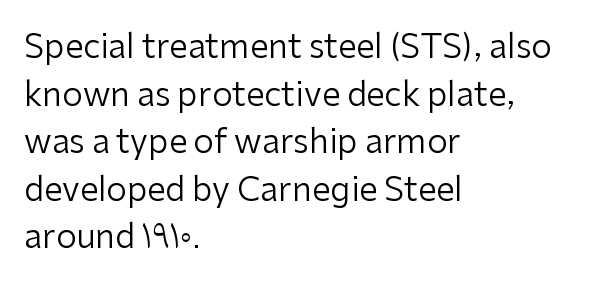
Q: Is the text bold? A: No.
Q: Is the text italic (slanted)? A: No, it is upright.
Q: Is the typeface a serif or a sans-serif typeface? A: Sans-serif.
Q: Is the text underlined? A: No.
Q: How is the paragraph aligned? A: Left-aligned.
Q: Is the spacing between letters normal or unusually wide? A: Normal.
Q: Is the spacing between lines tight, normal or loose? A: Normal.
Q: Width (condensed, normal, or wide)? A: Normal.
Q: Stroke contrast? A: Low.
Q: x-height? A: Medium.
Q: Monospaced? A: No.
